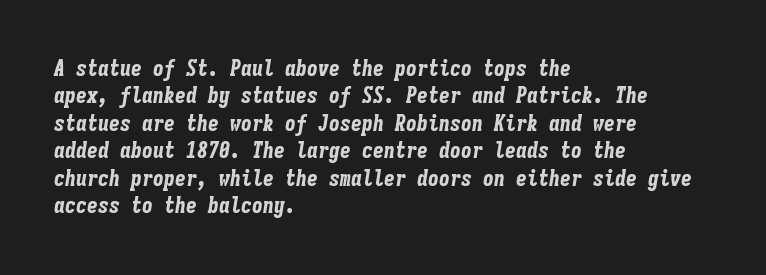
{"italic": "yes", "lean": "right", "slant_degrees": 9, "bold": "yes", "underline": "no", "align": "left", "line_spacing": "normal", "line_spacing_ratio": 1.25, "letter_spacing": "normal", "letter_spacing_em": 0.0, "glyph_px": 22}
